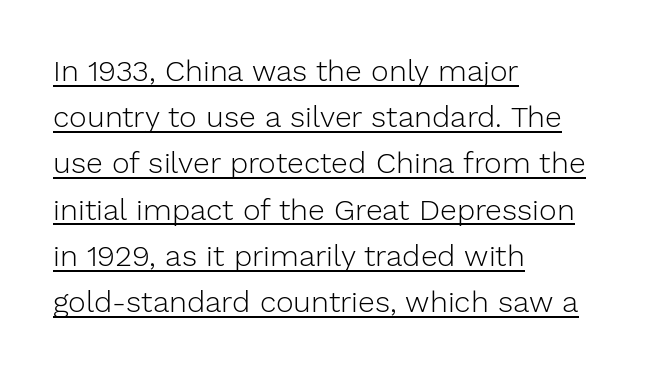
Q: Is the text bold? A: No.
Q: Is the text italic (slanted)? A: No, it is upright.
Q: Is the typeface a serif or a sans-serif typeface? A: Sans-serif.
Q: Is the text underlined? A: Yes.
Q: How is the paragraph aligned? A: Left-aligned.
Q: Is the spacing between letters normal or unusually wide? A: Normal.
Q: Is the spacing between lines tight, normal or loose? A: Normal.
Q: Width (condensed, normal, or wide)? A: Normal.
Q: Stroke contrast? A: Low.
Q: x-height? A: Medium.
Q: Monospaced? A: No.
